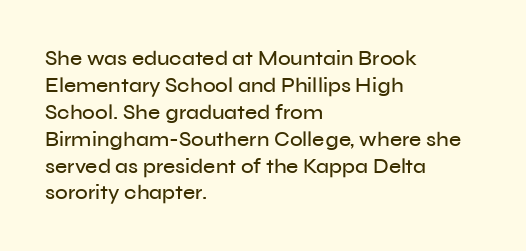
Q: Is the text italic (slanted)? A: No, it is upright.
Q: Is the text underlined? A: No.
Q: How is the paragraph aligned? A: Left-aligned.
Q: Is the spacing between letters normal or unusually wide? A: Normal.
Q: Is the spacing between lines tight, normal or loose? A: Normal.
